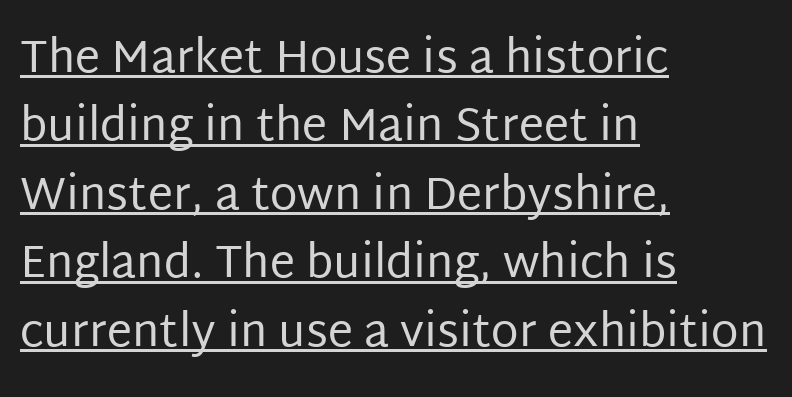
{"serif": "no", "italic": "no", "bold": "no", "weight": "regular", "width": "normal", "stroke_contrast": "low", "x_height": "large", "monospaced": "no", "underline": "yes", "align": "left", "line_spacing": "normal", "line_spacing_ratio": 1.52, "letter_spacing": "normal", "letter_spacing_em": 0.0, "glyph_px": 45}
